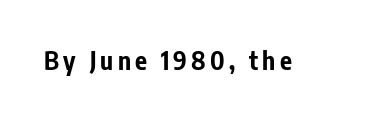
Weight check: bold — yes, fully. Ascenders rise straight up at ninety degrees. The string is rendered with underlining switched off.
